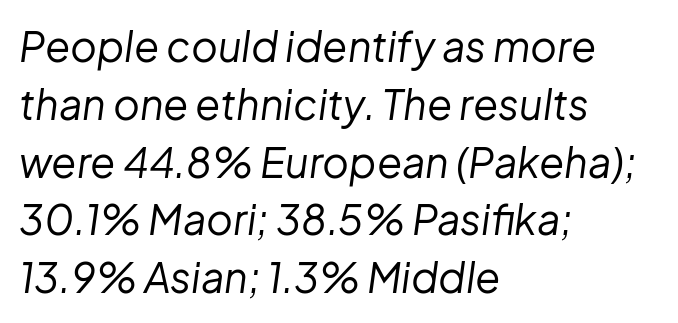
Q: Is the text bold? A: No.
Q: Is the text italic (slanted)? A: Yes, it leans right by about 8 degrees.
Q: Is the text underlined? A: No.
Q: How is the paragraph aligned? A: Left-aligned.
Q: Is the spacing between letters normal or unusually wide? A: Normal.
Q: Is the spacing between lines tight, normal or loose? A: Normal.
Q: Width (condensed, normal, or wide)? A: Normal.
Q: Stroke contrast? A: Low.
Q: x-height? A: Medium.
Q: Monospaced? A: No.
